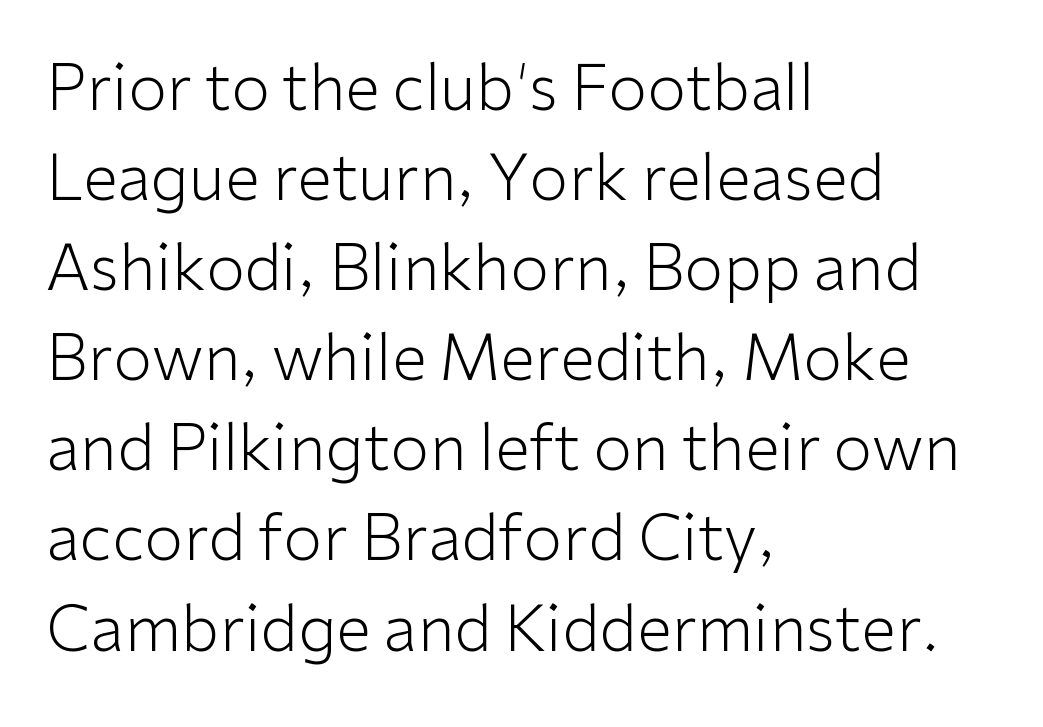
The image shows 63 px light sans-serif type, upright; set left-aligned, normal line spacing (1.43x), normal letter spacing, not underlined; low stroke contrast and a medium x-height.
